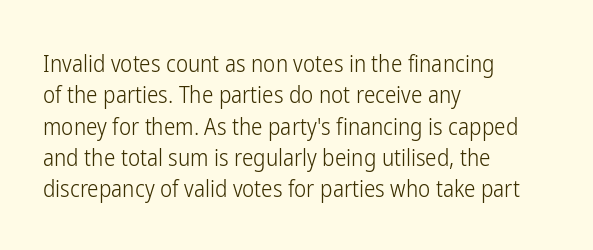
One glance says typical: line gaps are just what's usual. What stands out about the letter spacing? Nothing — it is the standard amount. This reads as an unemphasized weight, regular at the heaviest. The text block is weighted toward the left margin, trailing off unevenly rightward. Descender tails drop into unmarked territory. The specimen reads as upright at a glance.
